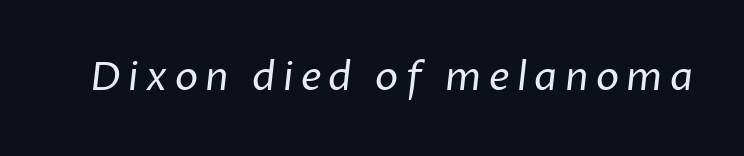
Varying glyph widths throughout — classic text-font behaviour. Clear beneath every line of the passage. Weight class: somewhere from thin through regular. The type family on display is of the sans-serif kind.
